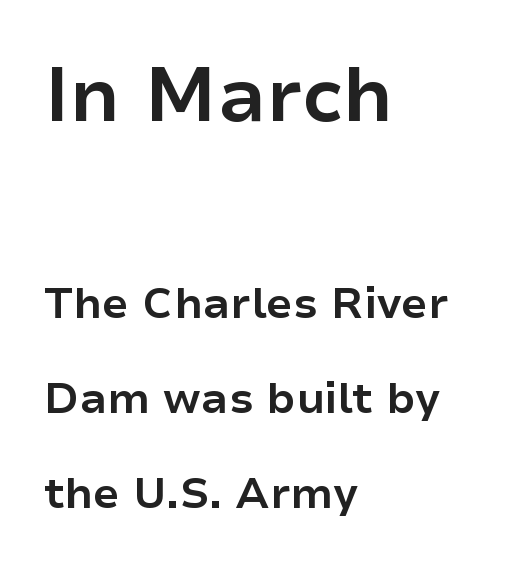
{"serif": "no", "italic": "no", "bold": "yes", "weight": "bold", "width": "normal", "stroke_contrast": "low", "x_height": "medium", "monospaced": "no", "underline": "no", "align": "left", "line_spacing": "loose", "line_spacing_ratio": 2.22, "letter_spacing": "normal", "letter_spacing_em": 0.0, "larger_block": "first", "size_ratio": 1.77, "glyph_px": 76}
